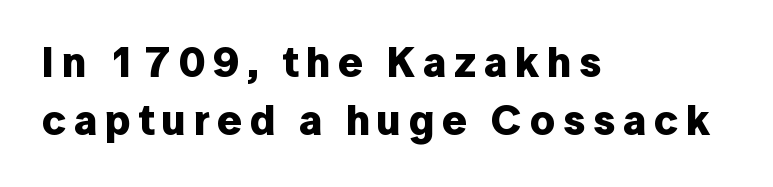
The glyphs are unaccompanied by any horizontal stroke below them. What weight is shown? A full bold with thick strokes. It's the straight-up-and-down kind of type. The lines sit at an ordinary, default distance from one another. These lines are rendered in a variable-pitch font.
